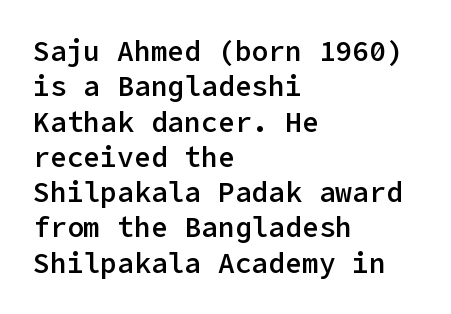
The image shows 28 px semibold sans-serif type, upright; set left-aligned, normal line spacing (1.26x), normal letter spacing, not underlined; low stroke contrast and a medium x-height.
